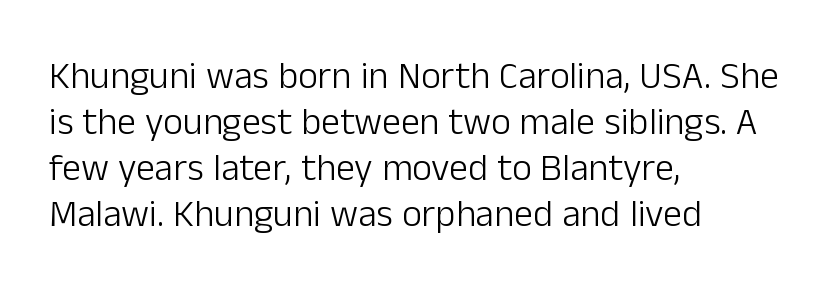
Q: Is the text bold? A: No.
Q: Is the text italic (slanted)? A: No, it is upright.
Q: Is the typeface a serif or a sans-serif typeface? A: Sans-serif.
Q: Is the text underlined? A: No.
Q: How is the paragraph aligned? A: Left-aligned.
Q: Is the spacing between letters normal or unusually wide? A: Normal.
Q: Width (condensed, normal, or wide)? A: Normal.
Q: Stroke contrast? A: Low.
Q: x-height? A: Medium.
Q: Monospaced? A: No.
